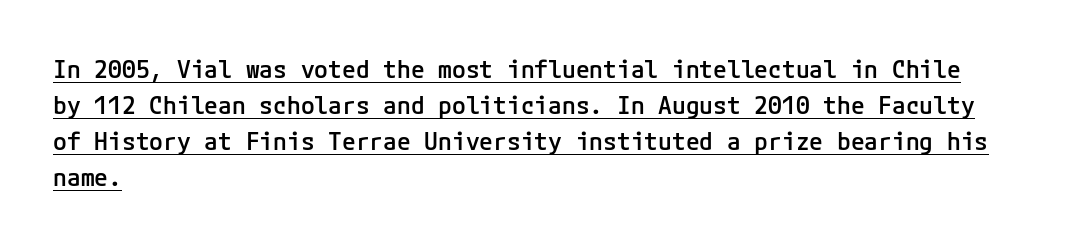
Q: Is the text bold? A: Semi-bold.
Q: Is the text italic (slanted)? A: No, it is upright.
Q: Is the text underlined? A: Yes.
Q: How is the paragraph aligned? A: Left-aligned.
Q: Is the spacing between letters normal or unusually wide? A: Normal.
Q: Is the spacing between lines tight, normal or loose? A: Normal.
